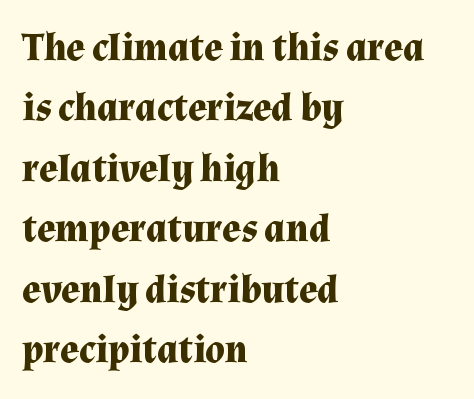
{"serif": "yes", "italic": "no", "bold": "yes", "weight": "bold", "width": "normal", "stroke_contrast": "medium", "x_height": "medium", "monospaced": "no", "underline": "no", "align": "left", "line_spacing": "normal", "line_spacing_ratio": 1.55, "letter_spacing": "normal", "letter_spacing_em": 0.0, "glyph_px": 39}
